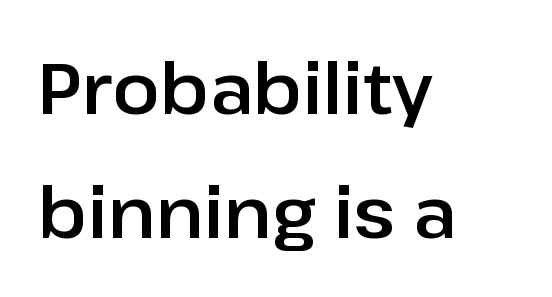
{"serif": "no", "italic": "no", "width": "normal", "stroke_contrast": "low", "x_height": "medium", "monospaced": "no", "underline": "no", "align": "left", "line_spacing_ratio": 1.74, "letter_spacing": "normal", "letter_spacing_em": 0.0, "glyph_px": 71}
